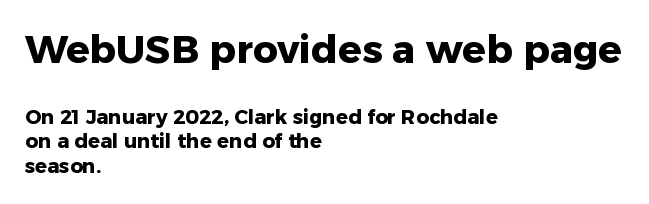
Q: Is the text bold? A: Yes.
Q: Is the text italic (slanted)? A: No, it is upright.
Q: Is the typeface a serif or a sans-serif typeface? A: Sans-serif.
Q: Is the text underlined? A: No.
Q: How is the paragraph aligned? A: Left-aligned.
Q: Is the spacing between letters normal or unusually wide? A: Normal.
Q: Which block of text is set in a larger size, the first (top) or the second (bottom)? A: The first (top) one.
Q: Width (condensed, normal, or wide)? A: Normal.
Q: Stroke contrast? A: Low.
Q: x-height? A: Medium.
Q: Monospaced? A: No.
